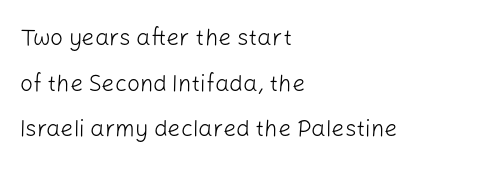
Q: Is the text bold? A: No.
Q: Is the text italic (slanted)? A: No, it is upright.
Q: Is the text underlined? A: No.
Q: How is the paragraph aligned? A: Left-aligned.
Q: Is the spacing between letters normal or unusually wide? A: Normal.
Q: Is the spacing between lines tight, normal or loose? A: Loose.
